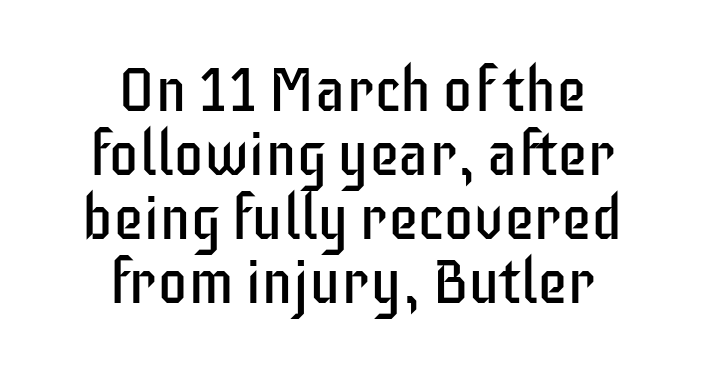
Varying glyph widths throughout — classic text-font behaviour. A quiet, ordinary-to-light weight characterises the typeface. The face used here is rendered with its standard letterfit. Does the type have serifs? No, each stem ends abruptly. The space between consecutive lines is stingy.
